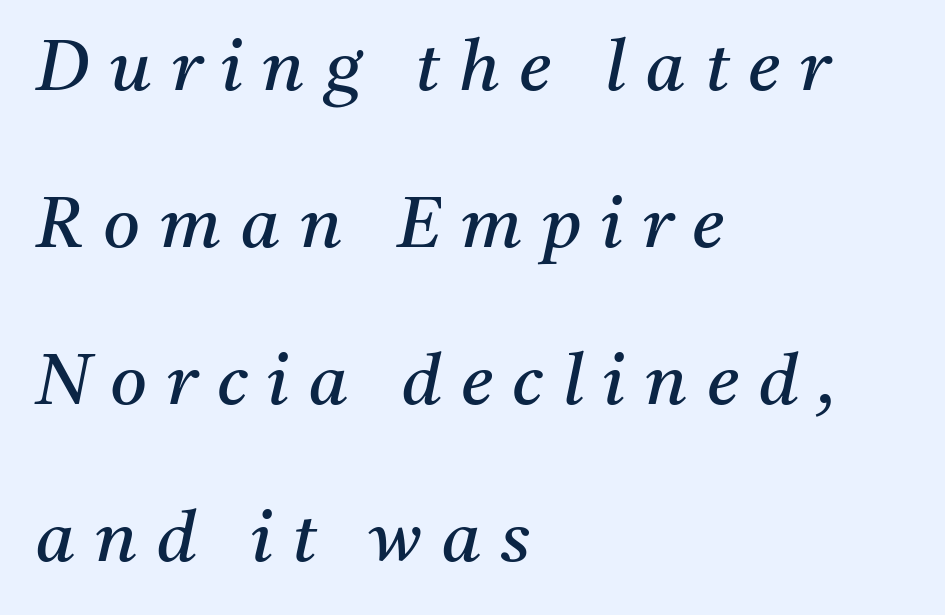
Q: Is the text bold? A: No.
Q: Is the text italic (slanted)? A: Yes, it leans right by about 11 degrees.
Q: Is the typeface a serif or a sans-serif typeface? A: Serif.
Q: Is the text underlined? A: No.
Q: How is the paragraph aligned? A: Left-aligned.
Q: Is the spacing between letters normal or unusually wide? A: Unusually wide.
Q: Is the spacing between lines tight, normal or loose? A: Loose.
Q: Width (condensed, normal, or wide)? A: Normal.
Q: Stroke contrast? A: Medium.
Q: x-height? A: Medium.
Q: Monospaced? A: No.
